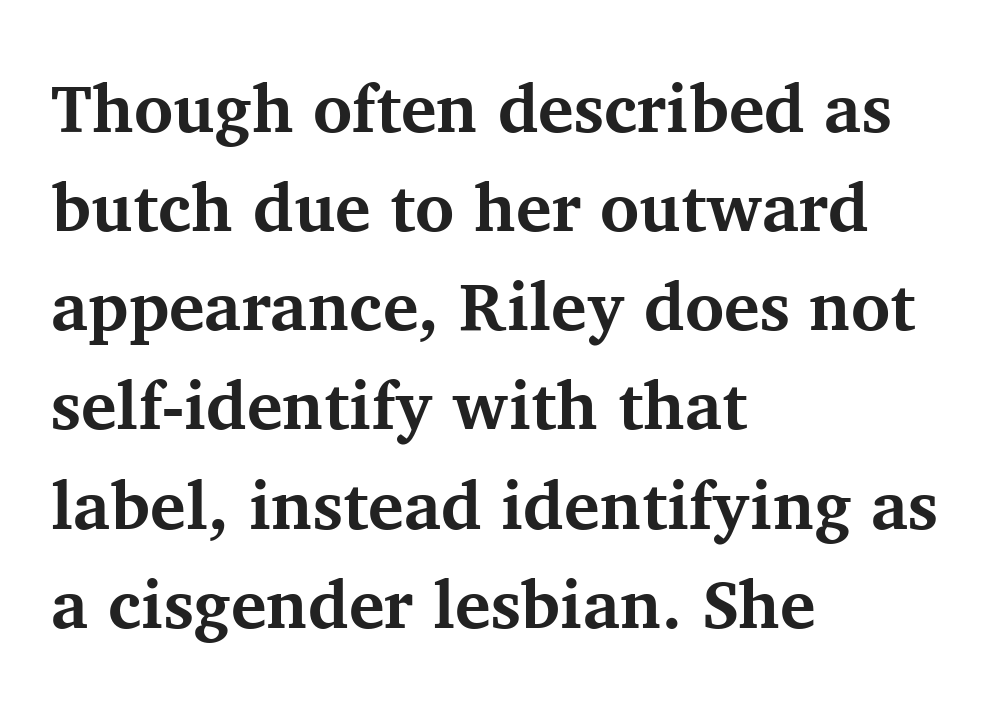
{"serif": "yes", "italic": "no", "bold": "yes", "weight": "bold", "width": "normal", "stroke_contrast": "medium", "x_height": "medium", "monospaced": "no", "underline": "no", "align": "left", "line_spacing": "normal", "line_spacing_ratio": 1.48, "letter_spacing": "normal", "letter_spacing_em": 0.0, "glyph_px": 67}
